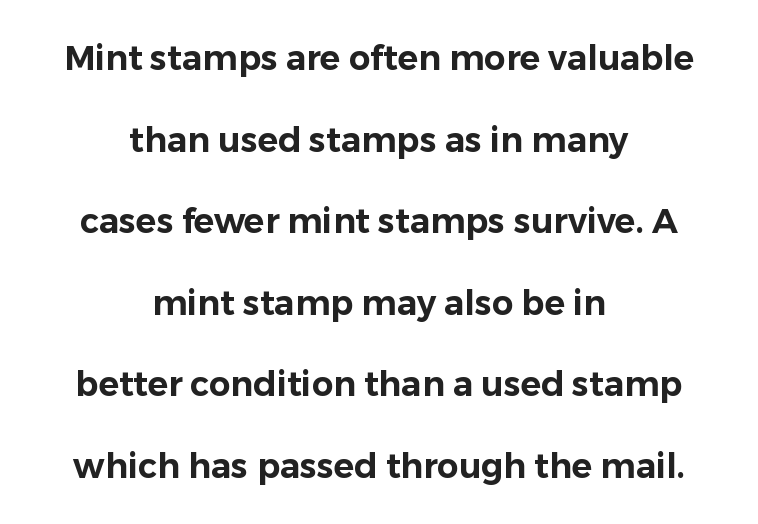
{"serif": "no", "italic": "no", "width": "normal", "stroke_contrast": "low", "x_height": "medium", "monospaced": "no", "underline": "no", "align": "center", "line_spacing": "loose", "line_spacing_ratio": 2.4, "letter_spacing": "normal", "letter_spacing_em": 0.0, "glyph_px": 34}
